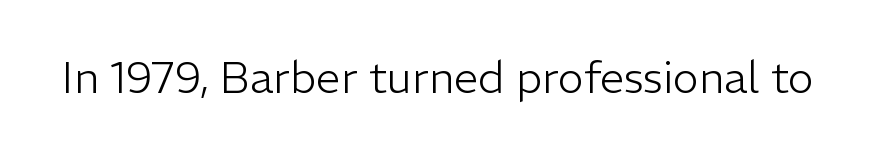
{"serif": "no", "italic": "no", "bold": "no", "weight": "light", "width": "normal", "stroke_contrast": "low", "x_height": "medium", "monospaced": "no", "underline": "no", "letter_spacing": "normal", "letter_spacing_em": 0.0, "glyph_px": 44}
